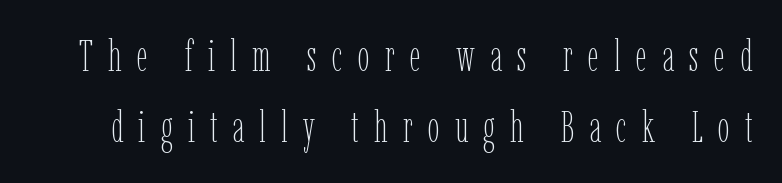
Q: Is the text bold? A: No.
Q: Is the text italic (slanted)? A: No, it is upright.
Q: Is the text underlined? A: No.
Q: Is the spacing between letters normal or unusually wide? A: Unusually wide.
Q: Is the spacing between lines tight, normal or loose? A: Normal.
Q: Width (condensed, normal, or wide)? A: Condensed.
Q: Stroke contrast? A: Low.
Q: x-height? A: Medium.
Q: Monospaced? A: No.
